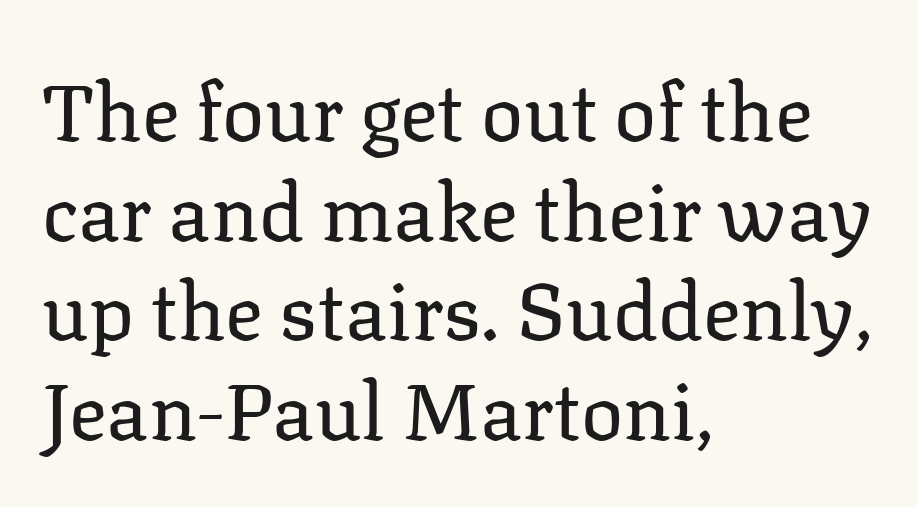
{"serif": "yes", "italic": "no", "bold": "no", "weight": "regular", "width": "normal", "stroke_contrast": "low", "x_height": "medium", "monospaced": "no", "underline": "no", "align": "left", "line_spacing": "normal", "line_spacing_ratio": 1.26, "letter_spacing": "normal", "letter_spacing_em": 0.0, "glyph_px": 79}
